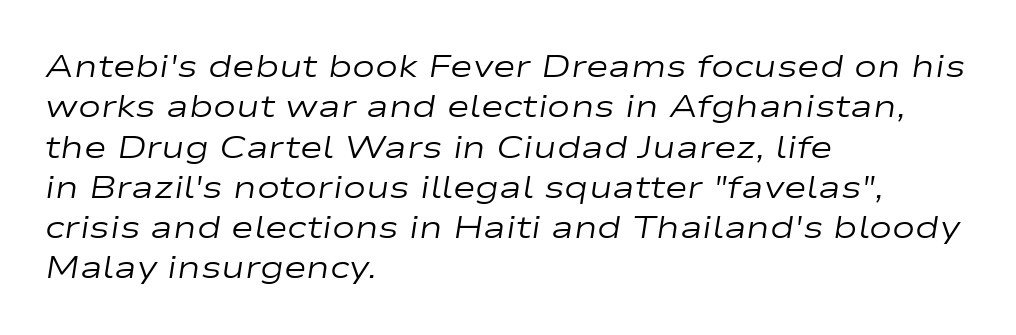
A typesetter would call this leading conventional body-copy spacing. Is the block centered? No — it sits flush against the left margin. The whole block is typeset with a tilt. The area under the type is left untouched. Students, note that the glyphs here touch the page at normal intervals. No extra ink here — the face is not bold.
